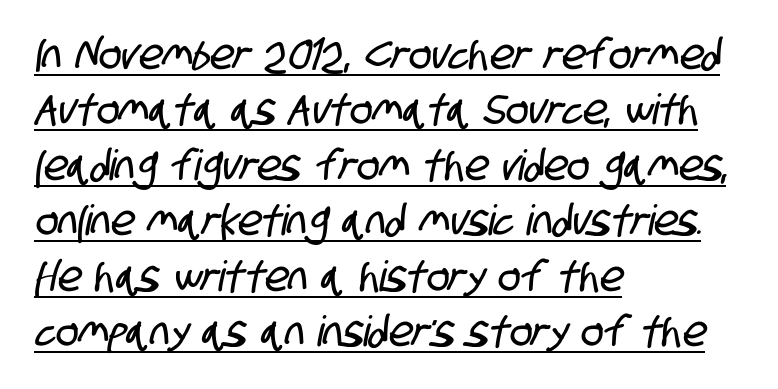
{"serif": "no", "width": "condensed", "stroke_contrast": "low", "x_height": "large", "monospaced": "no", "underline": "yes", "align": "left", "line_spacing": "normal", "line_spacing_ratio": 1.32, "letter_spacing": "normal", "letter_spacing_em": 0.0, "glyph_px": 42}
